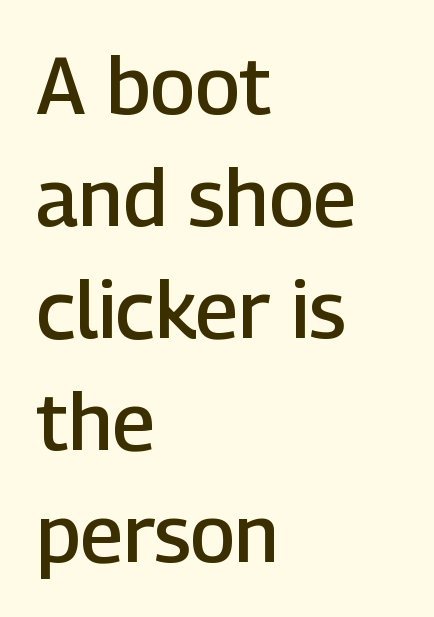
Q: Is the text bold? A: Semi-bold.
Q: Is the text italic (slanted)? A: No, it is upright.
Q: Is the typeface a serif or a sans-serif typeface? A: Sans-serif.
Q: Is the text underlined? A: No.
Q: How is the paragraph aligned? A: Left-aligned.
Q: Is the spacing between letters normal or unusually wide? A: Normal.
Q: Is the spacing between lines tight, normal or loose? A: Normal.
Q: Width (condensed, normal, or wide)? A: Normal.
Q: Stroke contrast? A: Low.
Q: x-height? A: Medium.
Q: Monospaced? A: No.
